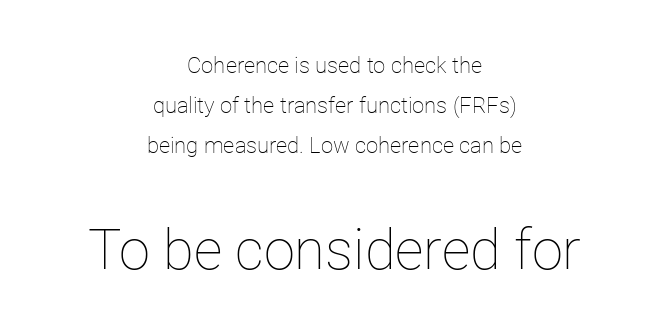
{"italic": "no", "bold": "no", "weight": "thin", "width": "normal", "stroke_contrast": "low", "x_height": "medium", "monospaced": "no", "underline": "no", "align": "center", "line_spacing_ratio": 1.82, "letter_spacing": "normal", "letter_spacing_em": 0.0, "larger_block": "second", "size_ratio": 2.55, "glyph_px": 56}
